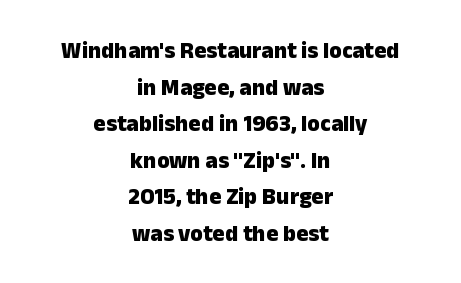
Q: Is the text bold? A: Yes.
Q: Is the text italic (slanted)? A: No, it is upright.
Q: Is the text underlined? A: No.
Q: How is the paragraph aligned? A: Centered.
Q: Is the spacing between letters normal or unusually wide? A: Normal.
Q: Is the spacing between lines tight, normal or loose? A: Normal.
